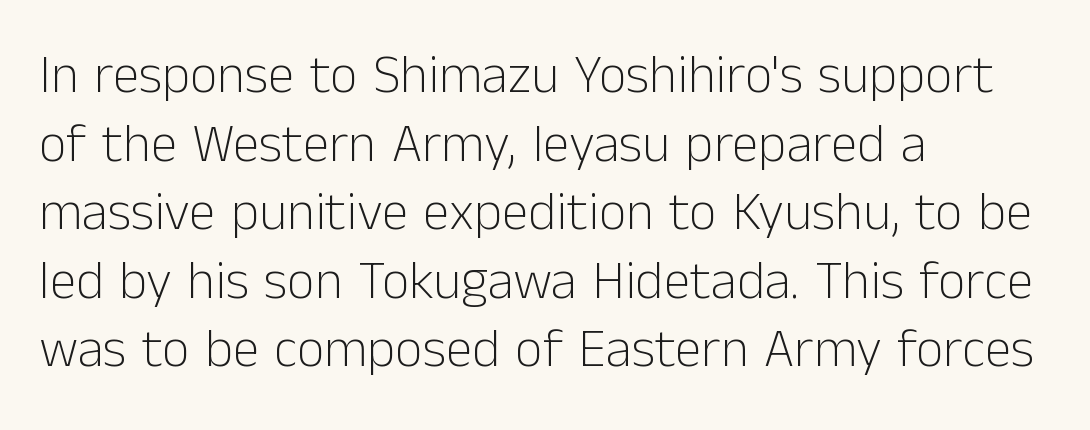
Q: Is the text bold? A: No.
Q: Is the text italic (slanted)? A: No, it is upright.
Q: Is the typeface a serif or a sans-serif typeface? A: Sans-serif.
Q: Is the text underlined? A: No.
Q: How is the paragraph aligned? A: Left-aligned.
Q: Is the spacing between letters normal or unusually wide? A: Normal.
Q: Is the spacing between lines tight, normal or loose? A: Normal.
Q: Width (condensed, normal, or wide)? A: Normal.
Q: Stroke contrast? A: Low.
Q: x-height? A: Medium.
Q: Monospaced? A: No.
